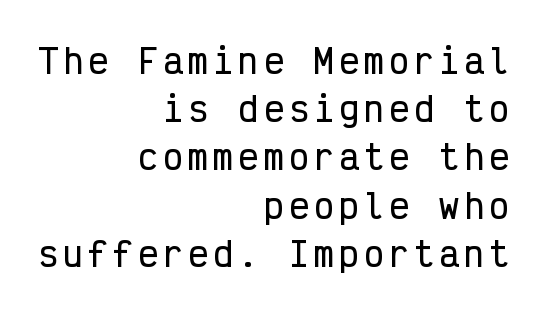
Q: Is the text italic (slanted)? A: No, it is upright.
Q: Is the typeface a serif or a sans-serif typeface? A: Sans-serif.
Q: Is the text underlined? A: No.
Q: How is the paragraph aligned? A: Right-aligned.
Q: Is the spacing between lines tight, normal or loose? A: Normal.
Q: Width (condensed, normal, or wide)? A: Condensed.
Q: Stroke contrast? A: Low.
Q: x-height? A: Medium.
Q: Monospaced? A: Yes.
